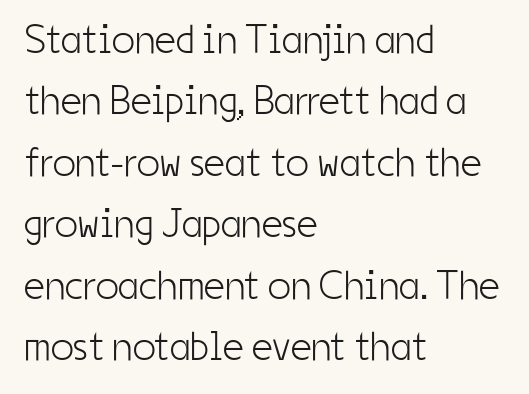
You can tell from the bare stems that sans-serif type was used. Plain, unruled lines of type. It's the straight-up-and-down kind of type. In terms of leading, this rendering sits right in the middle.
